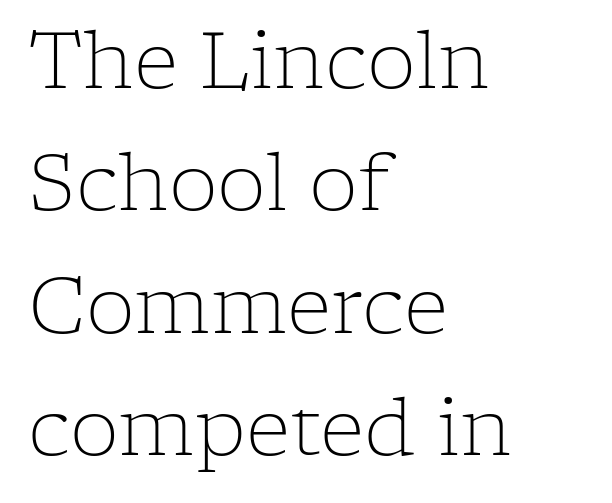
Where is the straight margin? On the left. These glyphs show unthickened strokes, regular width or finer. The face used here is seriffed, in the tradition of book romans. You could not count columns in this text — the font is proportionally spaced. If you measured baseline to baseline, you'd find a middling distance. The strip under each line holds only bare page.
